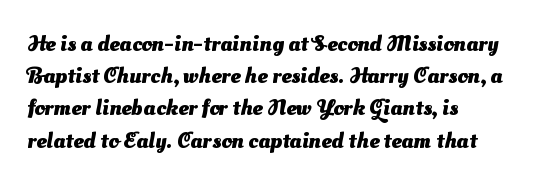
{"bold": "yes", "underline": "no", "align": "left", "line_spacing": "normal", "line_spacing_ratio": 1.4, "letter_spacing": "normal", "letter_spacing_em": 0.0, "glyph_px": 23}
